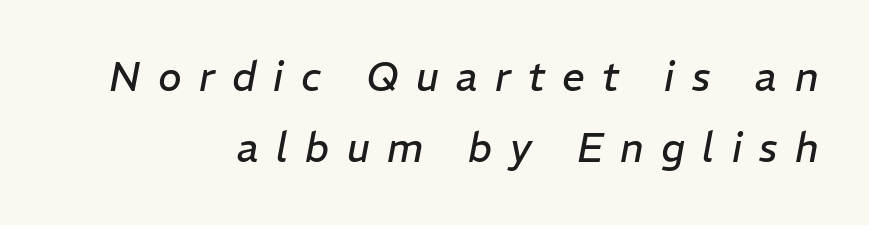
The area under the type is left untouched. Here the designer chose a conventional face with non-uniform glyph widths. Each word looks stretched out because of the extra space between its letters. Which margin do the lines hug? The right one — the left edge is uneven.
